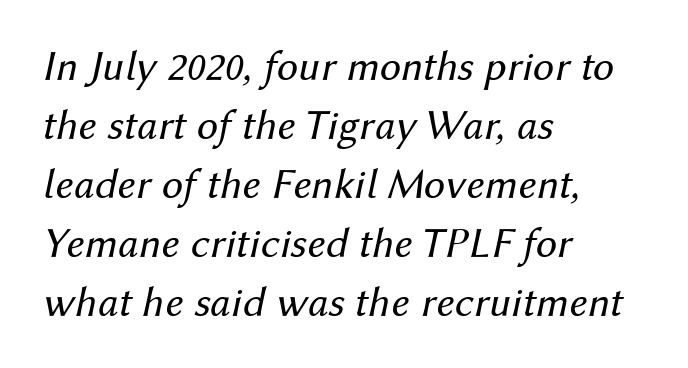
Q: Is the text bold? A: No.
Q: Is the text italic (slanted)? A: Yes, it leans right by about 12 degrees.
Q: Is the text underlined? A: No.
Q: How is the paragraph aligned? A: Left-aligned.
Q: Is the spacing between letters normal or unusually wide? A: Normal.
Q: Is the spacing between lines tight, normal or loose? A: Normal.
Q: Width (condensed, normal, or wide)? A: Normal.
Q: Stroke contrast? A: Medium.
Q: x-height? A: Medium.
Q: Monospaced? A: No.
